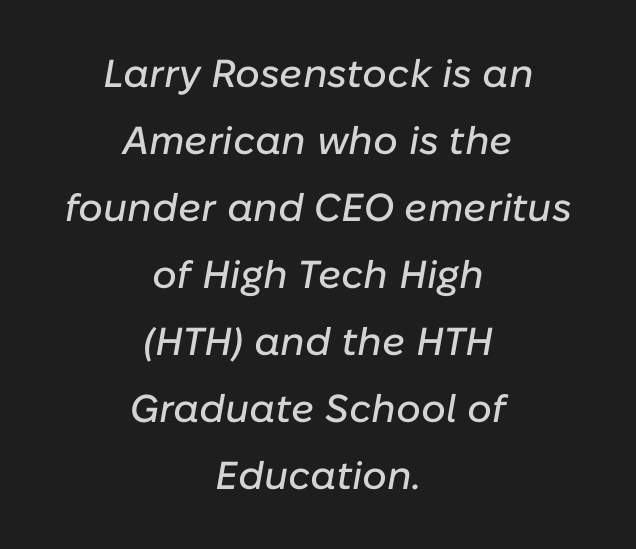
Letters rest on an invisible, unmarked baseline. Casual observation: everything's sitting right in the middle. Slant detected: the letters are inclined. This sample has the flowing, uneven cadence of proportional lettering. Each word holds together tightly as a unit, with standard inter-letter gaps.
